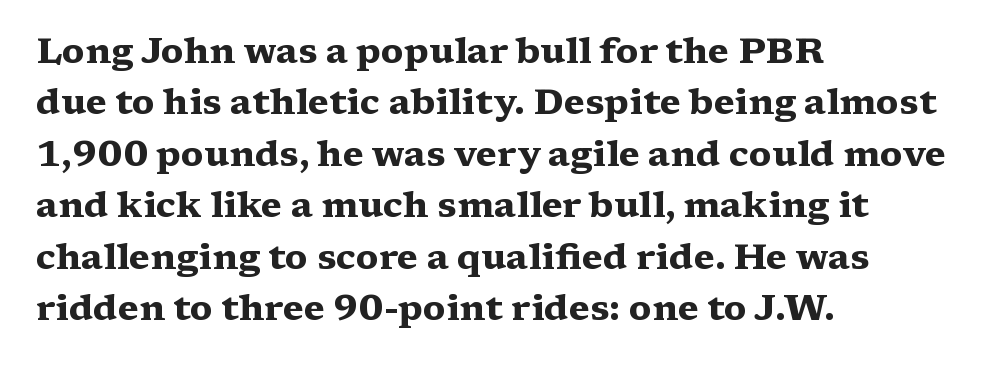
The strip under each line holds only bare page. Look at the tracking — it's just the regular setting, nothing added. To sum up the face: it has serifs. Each letter keeps its own natural width here, so spacing adapts to shape. All the whitespace from short lines collects on the right.
